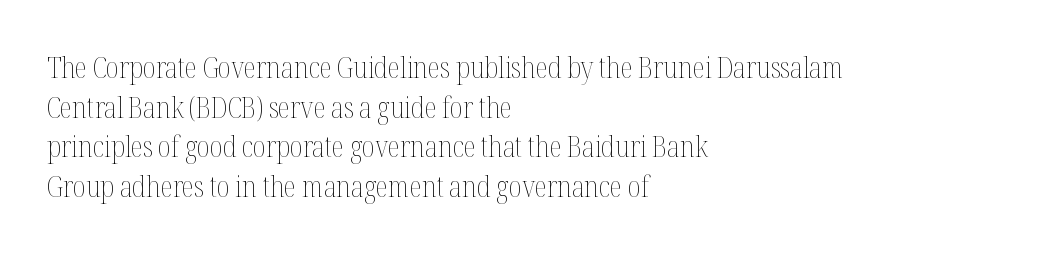
{"italic": "no", "bold": "no", "weight": "thin", "width": "condensed", "stroke_contrast": "medium", "x_height": "medium", "monospaced": "no", "underline": "no", "align": "left", "line_spacing": "normal", "line_spacing_ratio": 1.37, "letter_spacing": "normal", "letter_spacing_em": 0.0, "glyph_px": 29}
